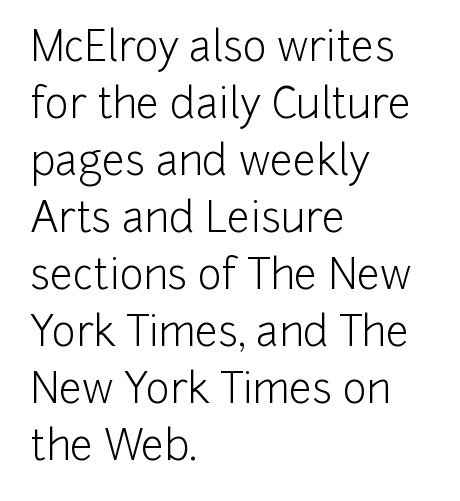
The image shows 41 px light sans-serif type, upright; set left-aligned, normal line spacing (1.39x), normal letter spacing, not underlined; low stroke contrast and a medium x-height.
